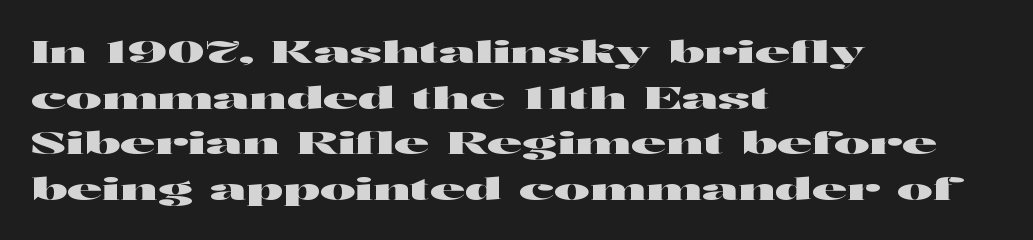
{"serif": "no", "italic": "no", "width": "wide", "stroke_contrast": "high", "x_height": "medium", "monospaced": "no", "underline": "no", "align": "left", "line_spacing": "normal", "line_spacing_ratio": 1.52, "letter_spacing": "normal", "letter_spacing_em": 0.0, "glyph_px": 30}
